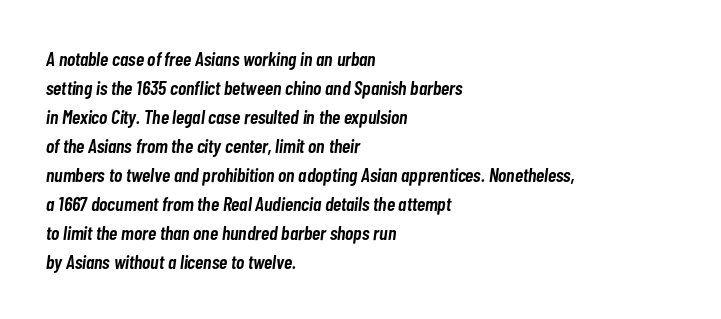
Line spacing here is normal. Is the block centered? No — it sits flush against the left margin. Default kerning and tracking; the words read as compact shapes. Italic: yes, the glyphs are oblique. Caption: semibold face, moderately heavy strokes.
